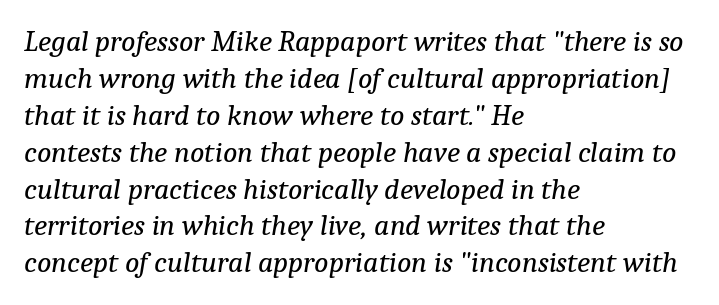
The characters display serif detailing at their extremities. Words appear dense and cohesive because spacing is normal. Think standard paragraph weight, or any step lighter than that. You could not count columns in this text — the font is proportionally spaced.
